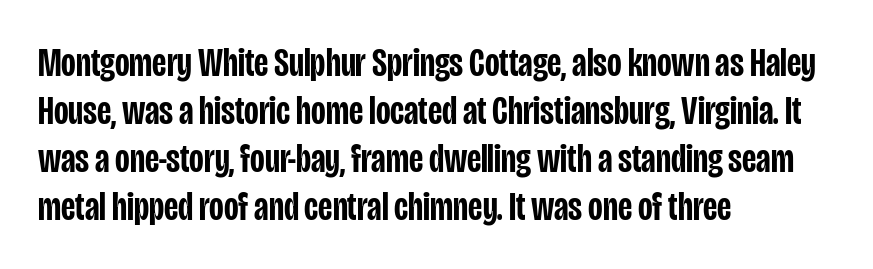
Does the copy run flush right? No — it runs flush left. This rendering leaves character spacing at its baseline value. Descenders hang freely into open space. Vertical strokes here are truly vertical.
